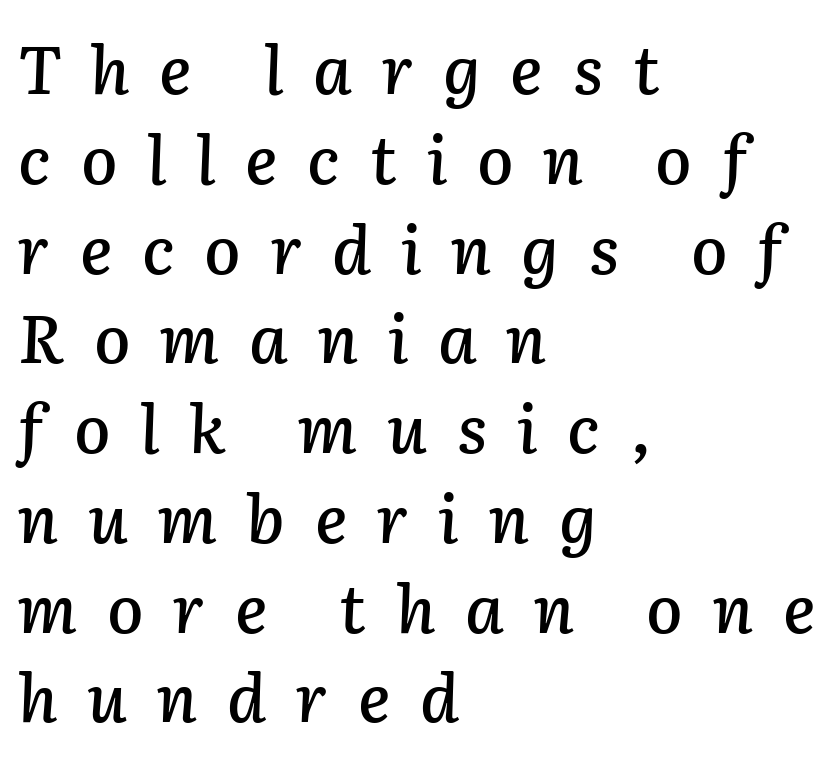
The image shows 66 px text type, italic (leaning right); set left-aligned, normal line spacing (1.36x), unusually wide letter spacing (+0.45 em), not underlined; low stroke contrast and a medium x-height.
